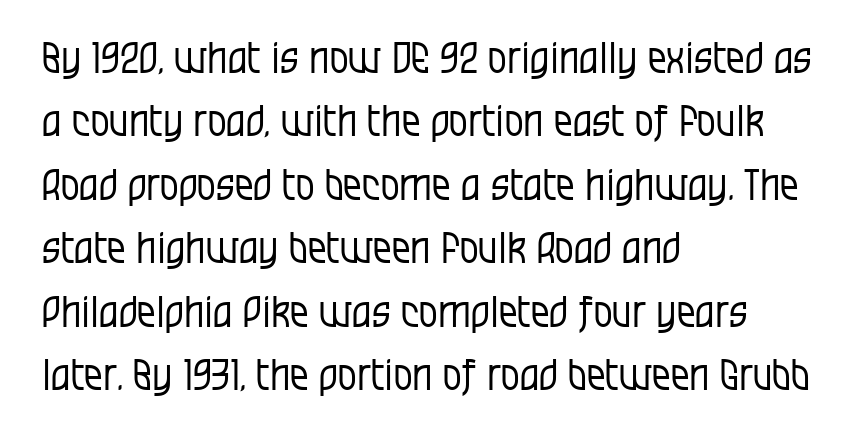
The letters stand straight up with perfectly vertical stems. Short and long lines alike share a common starting point at left. Unlike a traditional serif, this face leaves its strokes unadorned. Regarding leading, the lines here are spaced in the standard way. The zone under the glyphs is completely vacant. Each letter keeps its own natural width here, so spacing adapts to shape.
